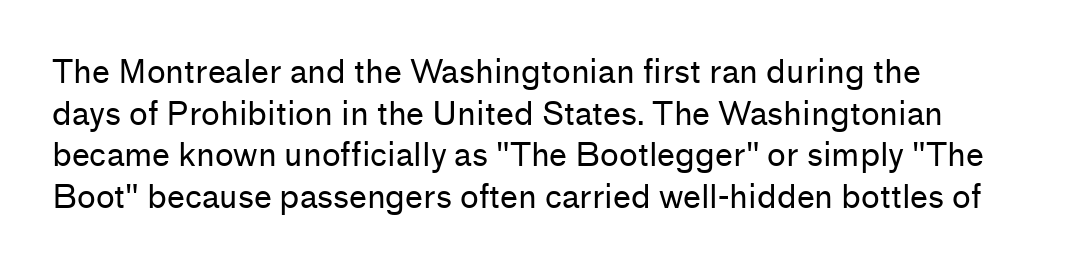
The rows are spaced the way most documents space them. Words appear dense and cohesive because spacing is normal. Stroke terminals: plain, sans-serif. This reads as an unemphasized weight, regular at the heaviest. Here the designer chose a conventional face with non-uniform glyph widths.
